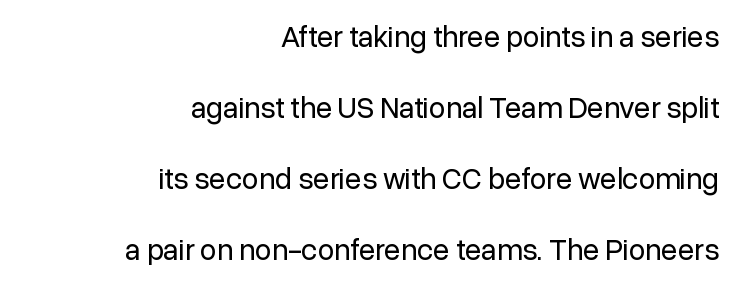
The image shows 30 px regular-weight sans-serif type, upright; set right-aligned, loose line spacing (2.37x), normal letter spacing, not underlined; low stroke contrast and a medium x-height.
